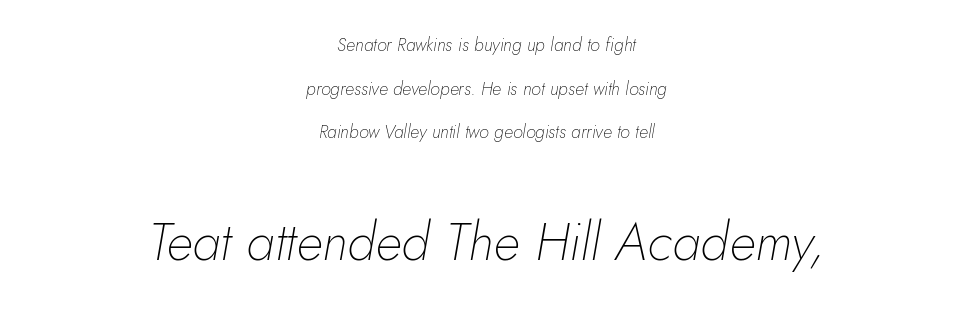
Q: Is the text bold? A: No.
Q: Is the text italic (slanted)? A: Yes, it leans right by about 10 degrees.
Q: Is the text underlined? A: No.
Q: How is the paragraph aligned? A: Centered.
Q: Is the spacing between letters normal or unusually wide? A: Normal.
Q: Is the spacing between lines tight, normal or loose? A: Loose.
Q: Which block of text is set in a larger size, the first (top) or the second (bottom)? A: The second (bottom) one.
Q: Width (condensed, normal, or wide)? A: Normal.
Q: Stroke contrast? A: Low.
Q: x-height? A: Small.
Q: Monospaced? A: No.
